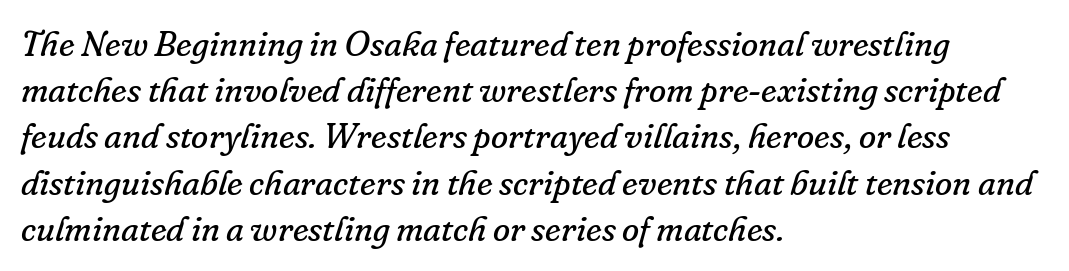
Here the glyphs are tracked normally, forming tight word shapes. The glyphs look as if they've been sheared to an angle. Heft: none added — not bold. Summary of vertical rhythm: regular, with standard interline spacing. Notice how the passage keeps a crisp vertical edge on the left only.
